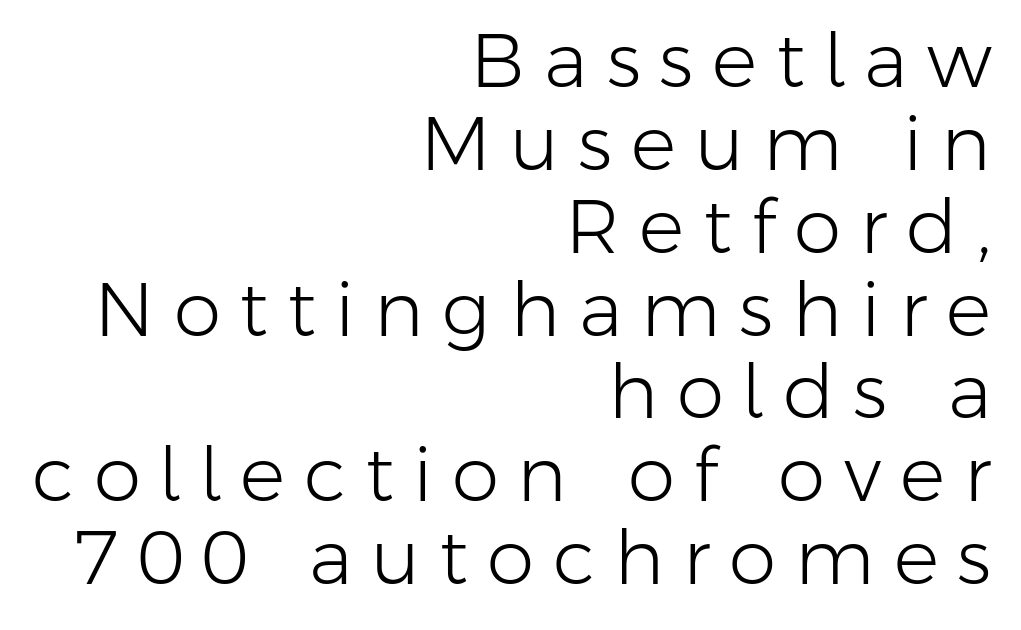
The image shows 76 px light sans-serif type, upright; set right-aligned, tight line spacing (1.09x), unusually wide letter spacing (+0.25 em), not underlined; low stroke contrast and a medium x-height.
